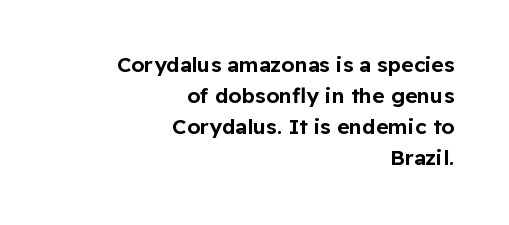
Q: Is the text italic (slanted)? A: No, it is upright.
Q: Is the text underlined? A: No.
Q: How is the paragraph aligned? A: Right-aligned.
Q: Is the spacing between letters normal or unusually wide? A: Normal.
Q: Is the spacing between lines tight, normal or loose? A: Normal.
